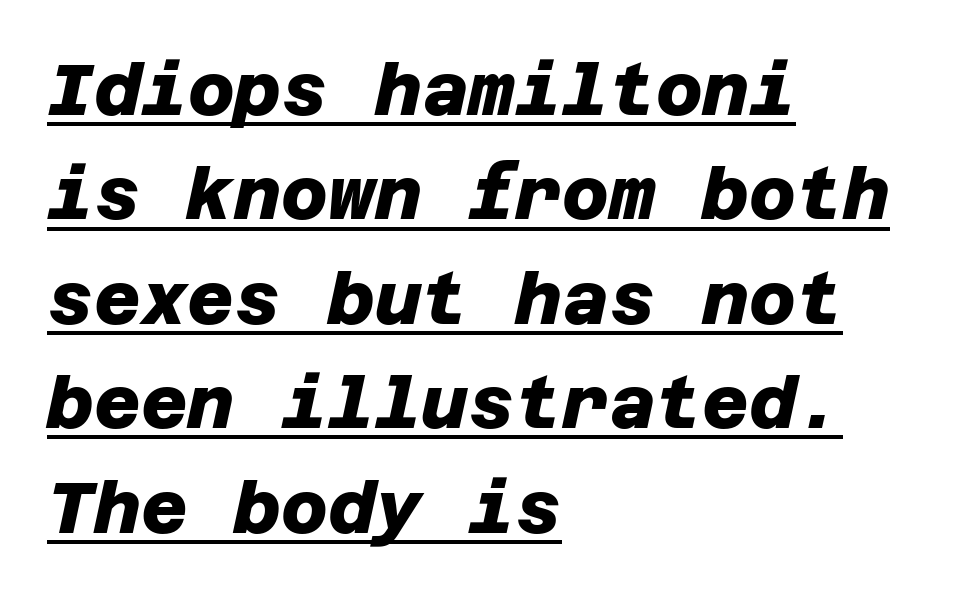
Q: Is the text bold? A: Yes.
Q: Is the typeface a serif or a sans-serif typeface? A: Sans-serif.
Q: Is the text underlined? A: Yes.
Q: How is the paragraph aligned? A: Left-aligned.
Q: Is the spacing between letters normal or unusually wide? A: Normal.
Q: Is the spacing between lines tight, normal or loose? A: Normal.
Q: Width (condensed, normal, or wide)? A: Normal.
Q: Stroke contrast? A: Low.
Q: x-height? A: Large.
